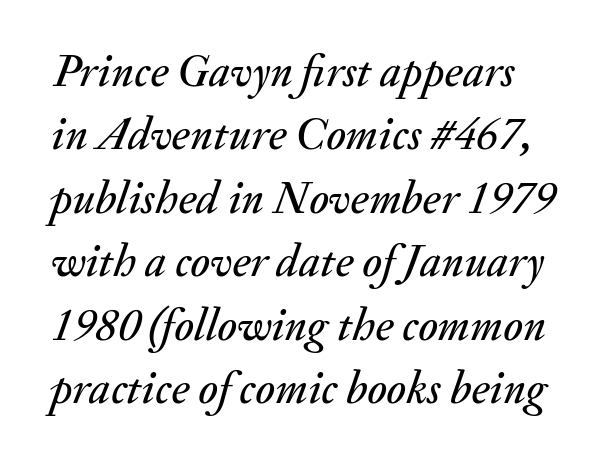
The image shows 46 px text type, italic (leaning right); set normal line spacing (1.38x), normal letter spacing, not underlined; medium stroke contrast and a small x-height.
